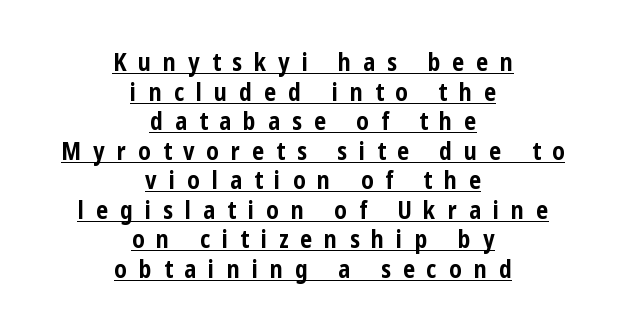
The image shows 24 px bold type, upright; set centered, line spacing 1.23x, unusually wide letter spacing (+0.5 em), underlined.
